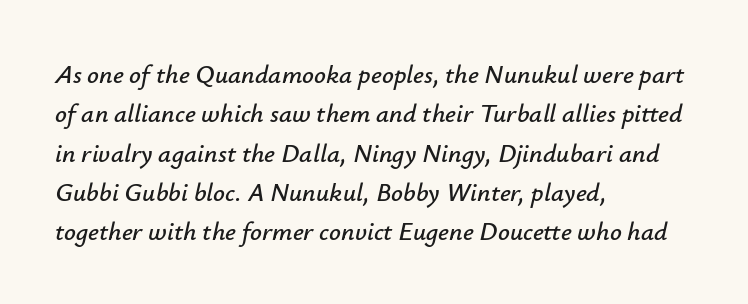
The image shows 26 px text type, italic (leaning right); set left-aligned, normal line spacing (1.51x), normal letter spacing, not underlined.
